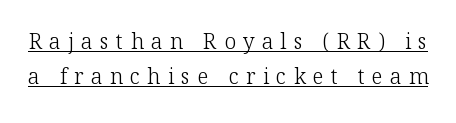
The image shows 21 px text type, upright; set normal line spacing (1.67x), unusually wide letter spacing (+0.35 em), underlined.
